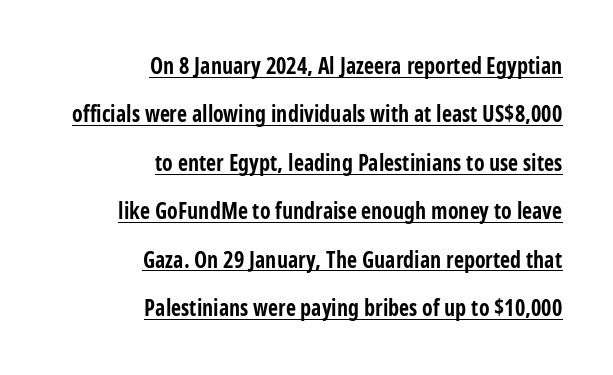
{"italic": "no", "bold": "yes", "underline": "yes", "align": "right", "line_spacing": "loose", "line_spacing_ratio": 2.2, "letter_spacing": "normal", "letter_spacing_em": 0.0, "glyph_px": 22}
